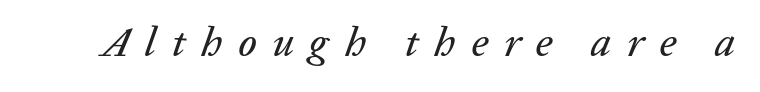
Looks like regular typesetting: each glyph gets only the width it needs. Letter spacing: wide. Underline: absent. Italic? Definitely — the glyphs are oblique.
